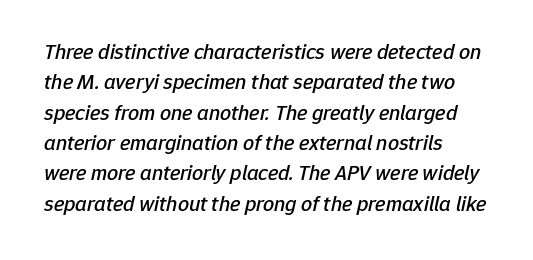
The image shows 22 px text type, italic (leaning right); set left-aligned, normal line spacing (1.38x), normal letter spacing, not underlined.
